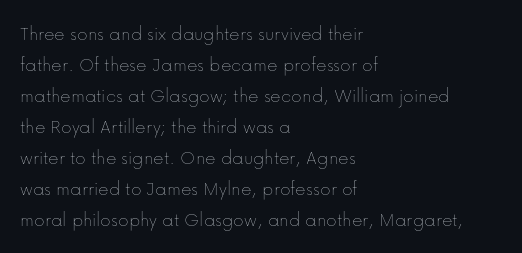
Q: Is the text bold? A: No.
Q: Is the text italic (slanted)? A: No, it is upright.
Q: Is the text underlined? A: No.
Q: How is the paragraph aligned? A: Left-aligned.
Q: Is the spacing between letters normal or unusually wide? A: Normal.
Q: Is the spacing between lines tight, normal or loose? A: Normal.
